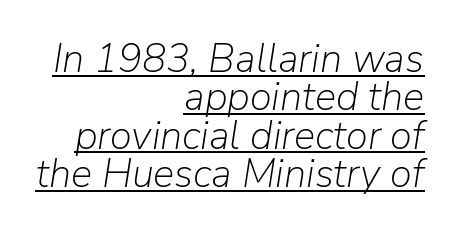
{"italic": "yes", "lean": "right", "slant_degrees": 9, "bold": "no", "weight": "light", "width": "normal", "stroke_contrast": "low", "x_height": "medium", "monospaced": "no", "underline": "yes", "align": "right", "line_spacing": "tight", "line_spacing_ratio": 0.96, "letter_spacing": "normal", "letter_spacing_em": 0.0, "glyph_px": 40}
